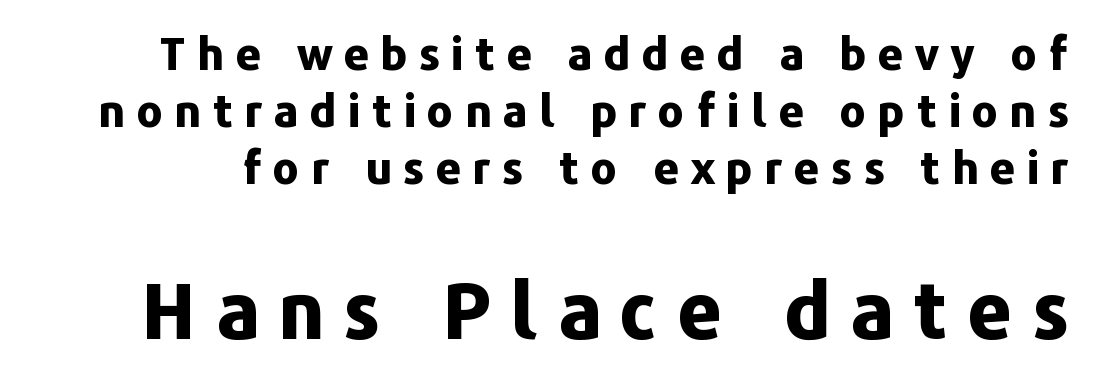
{"serif": "no", "italic": "no", "bold": "yes", "weight": "bold", "width": "normal", "stroke_contrast": "low", "x_height": "medium", "monospaced": "no", "underline": "no", "line_spacing": "normal", "line_spacing_ratio": 1.27, "letter_spacing": "wide", "letter_spacing_em": 0.25, "larger_block": "second", "size_ratio": 1.73, "glyph_px": 78}
